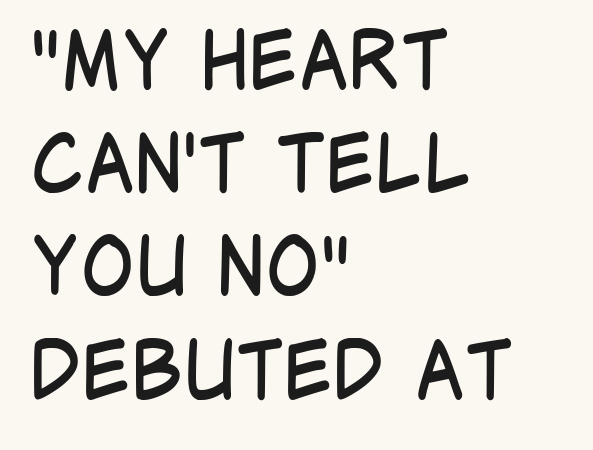
{"serif": "no", "italic": "no", "bold": "no", "weight": "regular", "width": "condensed", "stroke_contrast": "low", "x_height": "large", "monospaced": "no", "underline": "no", "align": "left", "line_spacing": "normal", "line_spacing_ratio": 1.29, "letter_spacing": "normal", "letter_spacing_em": 0.0, "glyph_px": 80}
